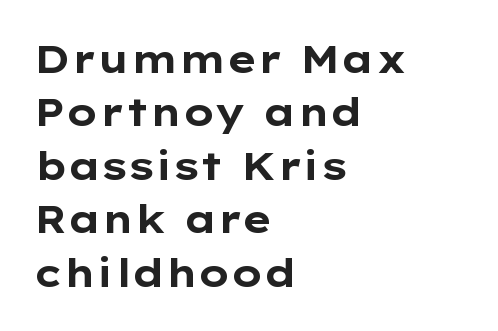
The image shows 39 px bold, wide sans-serif type, upright; set left-aligned, normal line spacing (1.37x), normal letter spacing, not underlined; low stroke contrast and a medium x-height.
